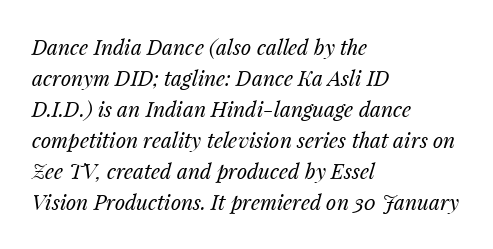
{"italic": "yes", "lean": "right", "slant_degrees": 14, "bold": "no", "underline": "no", "align": "left", "line_spacing": "normal", "line_spacing_ratio": 1.48, "letter_spacing": "normal", "letter_spacing_em": 0.0, "glyph_px": 21}
